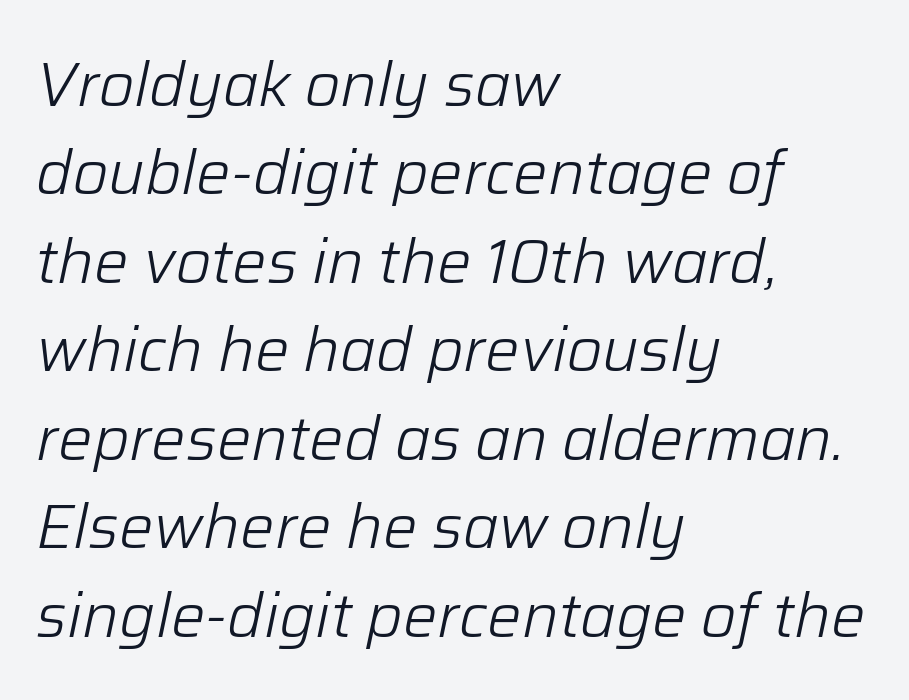
No extra ink here — the face is not bold. Glyph-to-glyph distance matches everyday printed text. These lines stack with their left ends in a neat column. The foot of each line stays bare and open.
